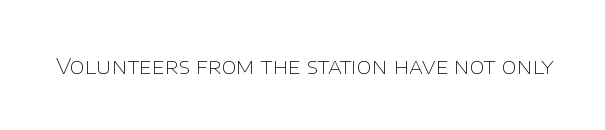
The space directly below the letters is spotless. Quick note: not italic, upright. The line texture is even and compact thanks to regular tracking. These glyphs show unthickened strokes, regular width or finer.
